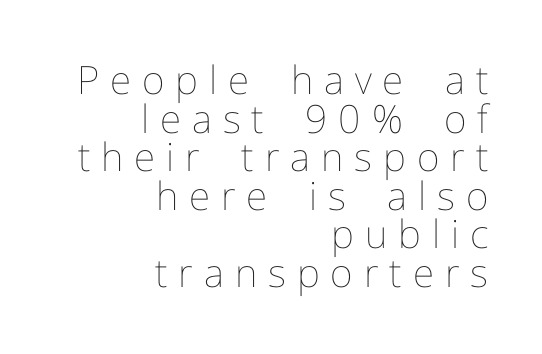
{"italic": "no", "bold": "no", "weight": "thin", "width": "normal", "stroke_contrast": "low", "x_height": "medium", "monospaced": "no", "underline": "no", "align": "right", "line_spacing": "tight", "line_spacing_ratio": 0.99, "letter_spacing": "wide", "letter_spacing_em": 0.28, "glyph_px": 39}
